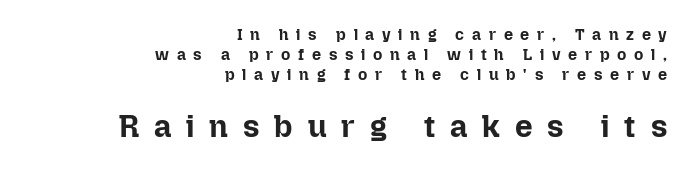
The image shows 31 px bold type, upright; set right-aligned, normal line spacing (1.26x), unusually wide letter spacing (+0.48 em), not underlined; the second (bottom) block is 1.94x larger; low stroke contrast and a medium x-height.
